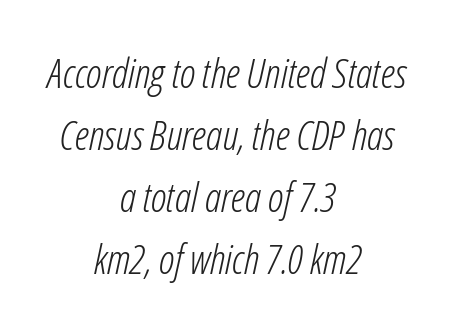
The image shows 41 px light, condensed type, italic (leaning right); set centered, normal line spacing (1.51x), normal letter spacing, not underlined; low stroke contrast and a medium x-height.
